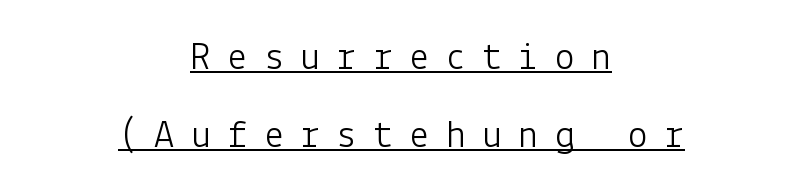
{"serif": "no", "italic": "no", "bold": "no", "weight": "light", "width": "normal", "stroke_contrast": "low", "x_height": "medium", "underline": "yes", "align": "center", "line_spacing": "loose", "line_spacing_ratio": 1.94, "letter_spacing": "wide", "letter_spacing_em": 0.41, "glyph_px": 40}
